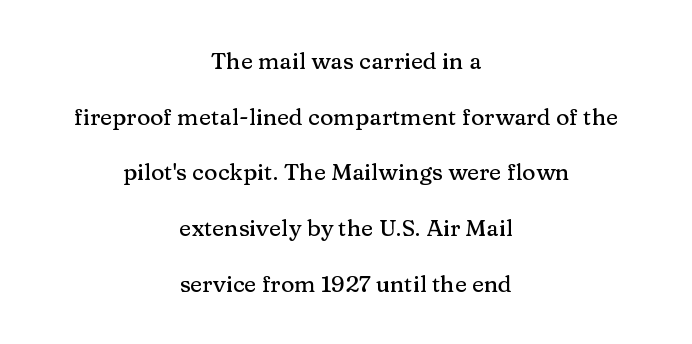
The letters stand straight up with perfectly vertical stems. Compared with typical body copy, the letter spacing here is the same. Compared with typical paragraphs, the rows here are farther apart. Descenders are the only things crossing below the line. Notice how the passage keeps no hard edge, just a central spine.
